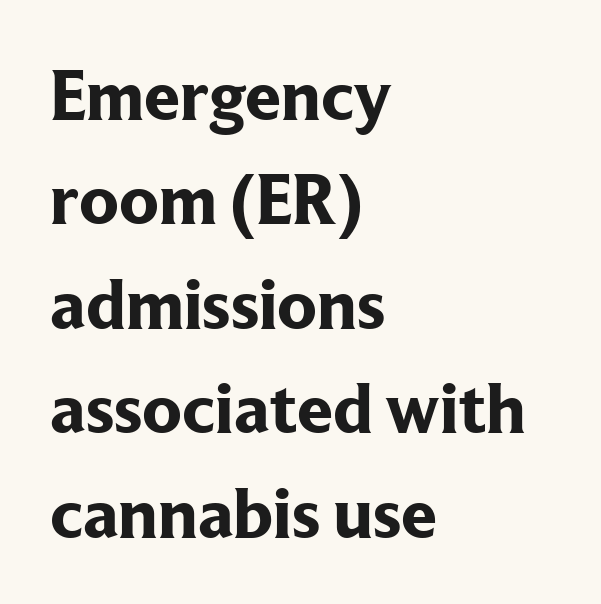
Q: Is the text bold? A: Yes.
Q: Is the text italic (slanted)? A: No, it is upright.
Q: Is the typeface a serif or a sans-serif typeface? A: Serif.
Q: Is the text underlined? A: No.
Q: How is the paragraph aligned? A: Left-aligned.
Q: Is the spacing between letters normal or unusually wide? A: Normal.
Q: Is the spacing between lines tight, normal or loose? A: Normal.
Q: Width (condensed, normal, or wide)? A: Normal.
Q: Stroke contrast? A: Low.
Q: x-height? A: Medium.
Q: Monospaced? A: No.
